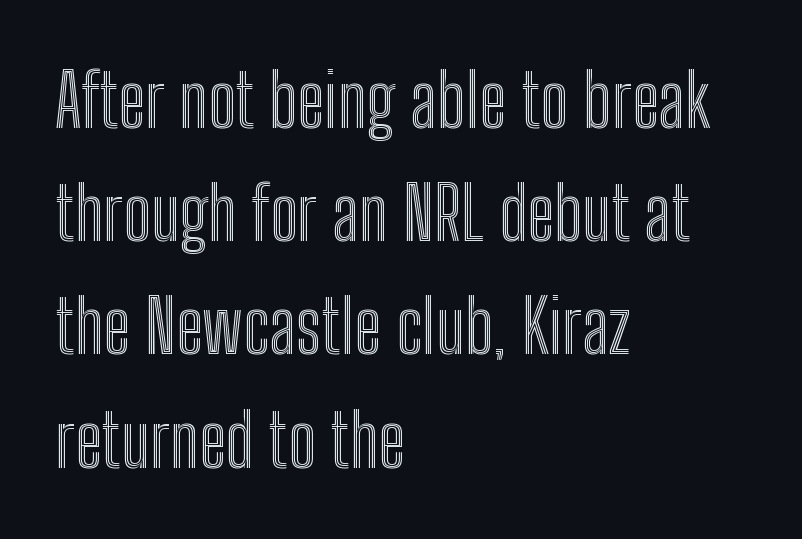
The rendering uses natural spacing where letterforms have individual widths. The vertical gap from one line to the next is medium. Italic: no, the glyphs are upright roman. If you drew a ruler down the left edge, every line would touch it. Lines of text with bare space underneath. These lines keep a tight, regular rhythm from letter to letter.
